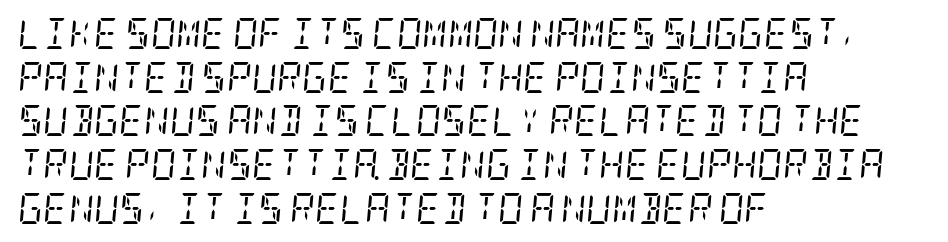
Summary of vertical rhythm: regular, with standard interline spacing. On a weight scale, this lands at 450 or below. Left-aligned paragraph, ragged on the right. The specimen reads as italic at a glance. Underlining? Definitely not there. Glyph-to-glyph distance matches everyday printed text.
